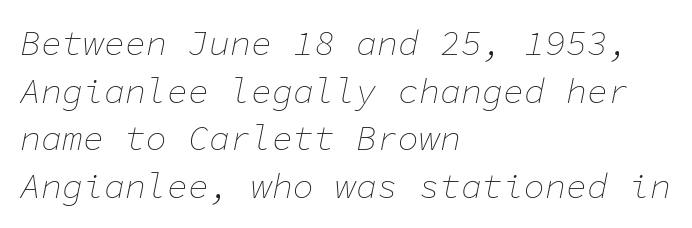
Q: Is the text bold? A: No.
Q: Is the text italic (slanted)? A: Yes, it leans right by about 11 degrees.
Q: Is the text underlined? A: No.
Q: How is the paragraph aligned? A: Left-aligned.
Q: Is the spacing between letters normal or unusually wide? A: Normal.
Q: Is the spacing between lines tight, normal or loose? A: Normal.
Q: Width (condensed, normal, or wide)? A: Normal.
Q: Stroke contrast? A: Low.
Q: x-height? A: Medium.
Q: Monospaced? A: Yes.
